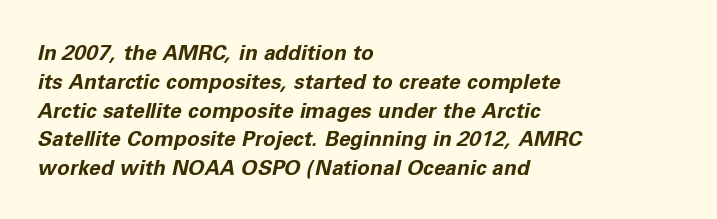
Descenders hang freely into open space. The rendering applies a slant to the glyphs. The rendering keeps characters at their native spacing. Honestly, the row spacing looks completely unremarkable. Stroke thickness is high; the sample reads as a true bold.
